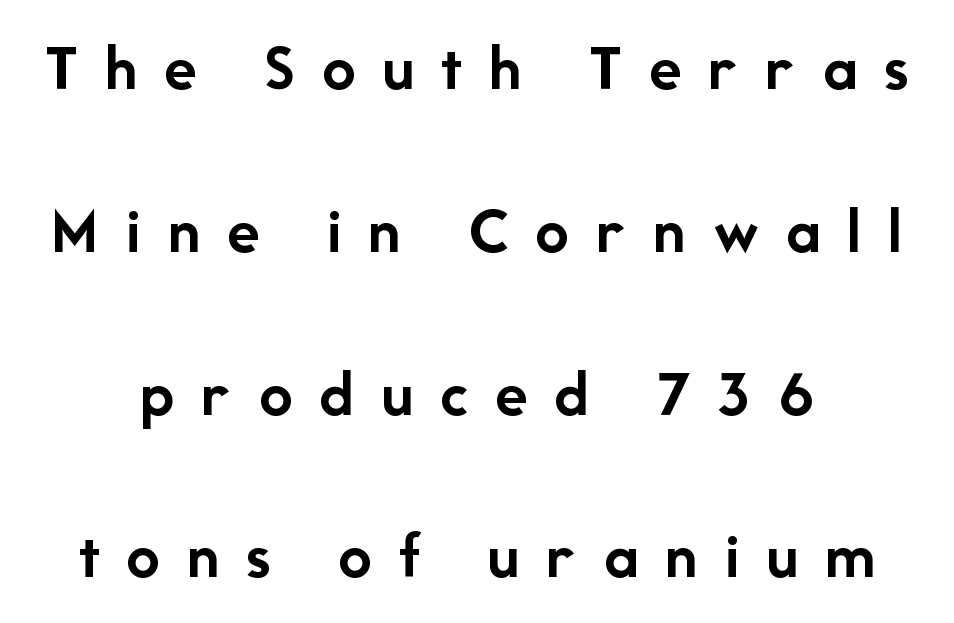
These lines are rendered in a variable-pitch font. No feet cap the strokes, marking this as sans-serif type. Stroke thickness is high; the sample reads as a true bold. These lines stand farther apart than default settings would place them.
